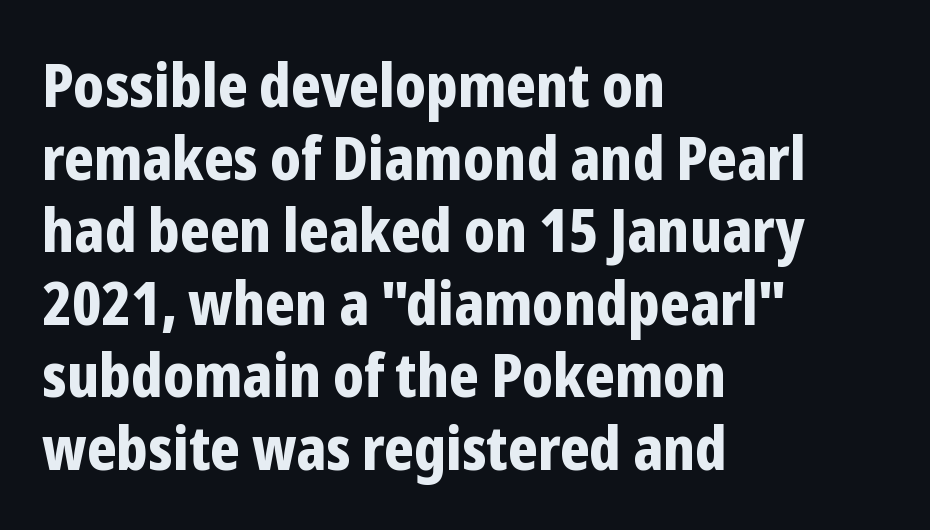
Q: Is the text bold? A: Yes.
Q: Is the text italic (slanted)? A: No, it is upright.
Q: Is the typeface a serif or a sans-serif typeface? A: Sans-serif.
Q: Is the text underlined? A: No.
Q: How is the paragraph aligned? A: Left-aligned.
Q: Is the spacing between letters normal or unusually wide? A: Normal.
Q: Width (condensed, normal, or wide)? A: Condensed.
Q: Stroke contrast? A: Low.
Q: x-height? A: Medium.
Q: Monospaced? A: No.
